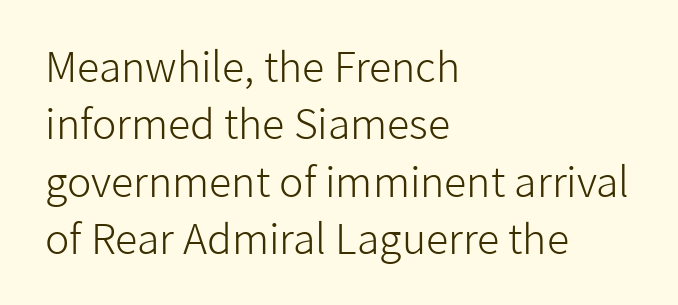
The letterforms sit at book weight or below. Inter-character spacing is left at the font's built-in metrics. This is the regular roman posture of the typeface. This is sans-serif lettering, the kind often seen on screens and signage. Descenders are the only things crossing below the line.
